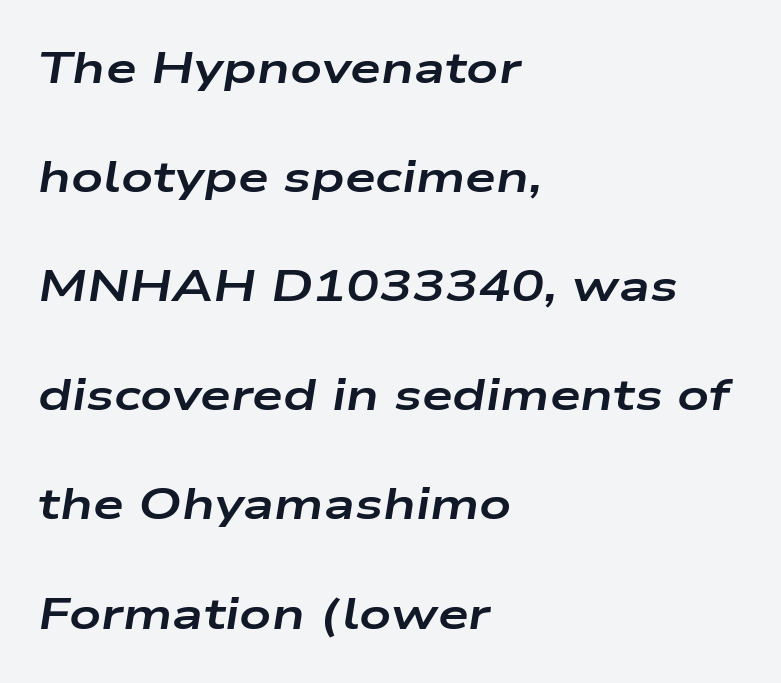
Q: Is the text bold? A: Yes.
Q: Is the text italic (slanted)? A: Yes, it leans right by about 9 degrees.
Q: Is the text underlined? A: No.
Q: How is the paragraph aligned? A: Left-aligned.
Q: Is the spacing between letters normal or unusually wide? A: Normal.
Q: Is the spacing between lines tight, normal or loose? A: Loose.
Q: Width (condensed, normal, or wide)? A: Wide.
Q: Stroke contrast? A: Low.
Q: x-height? A: Medium.
Q: Monospaced? A: No.
